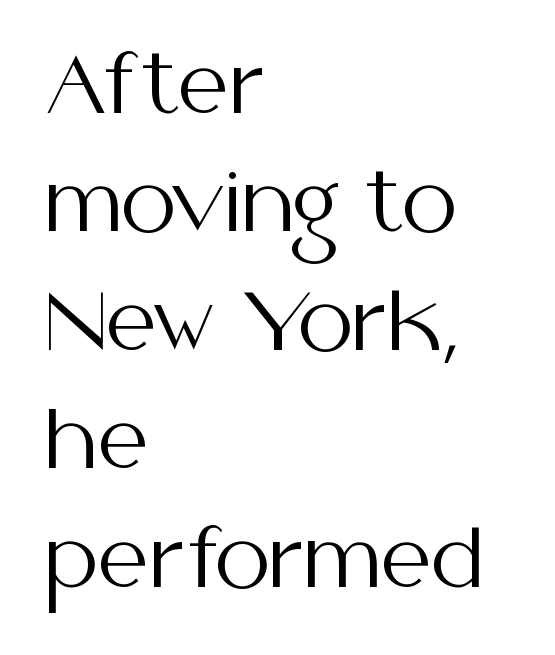
Words appear dense and cohesive because spacing is normal. The designer left line spacing at the default. The font sits on the lighter half of the weight spectrum, regular included. Type style note: lacks serifs. In terms of posture, this sample is upright. The typesetter chose a ragged-right arrangement here.
